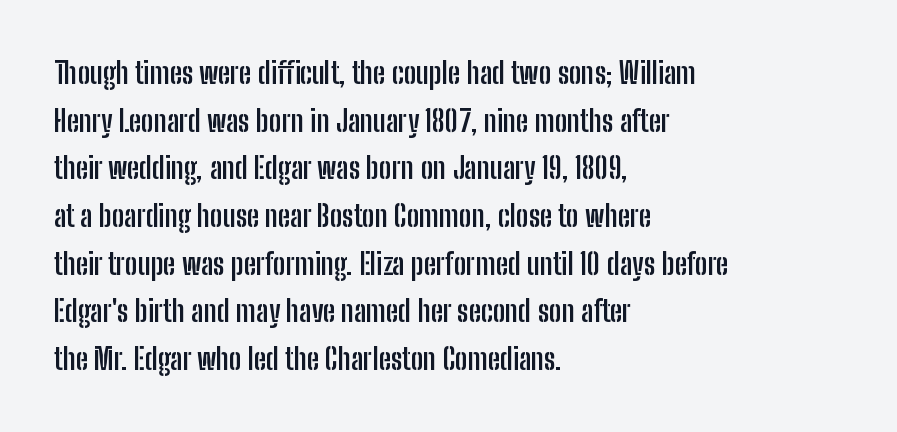
The image shows 30 px semibold, condensed sans-serif type, upright; set left-aligned, normal line spacing (1.59x), normal letter spacing, not underlined; low stroke contrast and a medium x-height.
